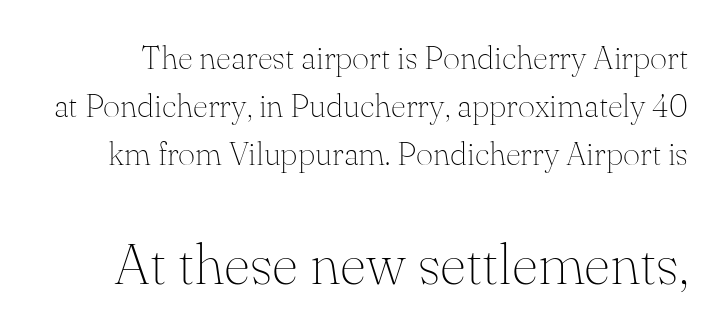
Q: Is the text bold? A: No.
Q: Is the text italic (slanted)? A: No, it is upright.
Q: Is the typeface a serif or a sans-serif typeface? A: Serif.
Q: Is the text underlined? A: No.
Q: Is the spacing between letters normal or unusually wide? A: Normal.
Q: Is the spacing between lines tight, normal or loose? A: Normal.
Q: Which block of text is set in a larger size, the first (top) or the second (bottom)? A: The second (bottom) one.
Q: Width (condensed, normal, or wide)? A: Normal.
Q: Stroke contrast? A: Medium.
Q: x-height? A: Small.
Q: Monospaced? A: No.
